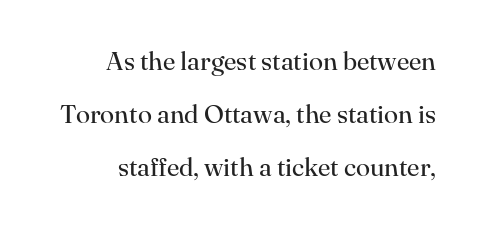
The lettering stays uniformly vertical, giving the passage a roman look. Each row of text sits above clean, open space. Summary of weight: not heavy and not bold. This sample trades compactness for vertical openness between lines. Typeset ragged left — the right edge is the straight one.
